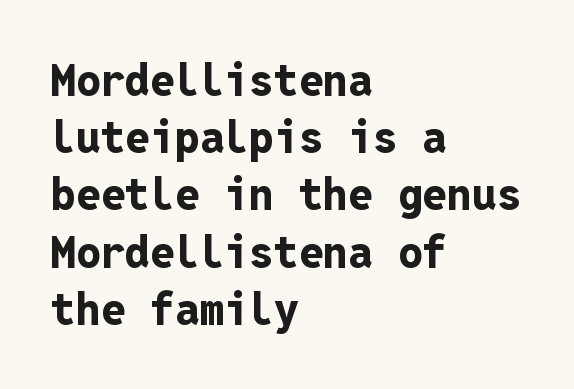
The image shows 44 px bold sans-serif type, upright, monospaced; set left-aligned, normal line spacing (1.3x), normal letter spacing, not underlined; low stroke contrast and a medium x-height.
